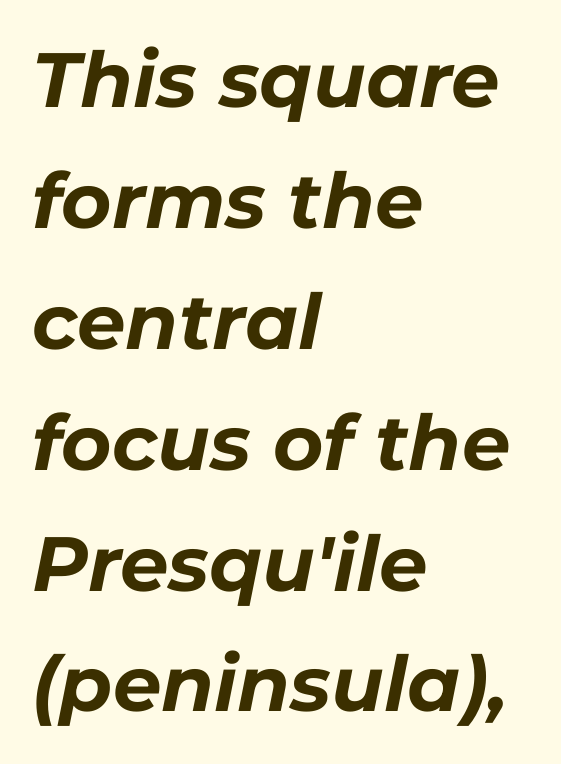
The rag falls on the right side of this text block. Does extra space separate the letters? No, they use regular spacing. The passage shown is typed in a proportional face where columns would drift. A dark, heavy texture on the line: the type is bold.
